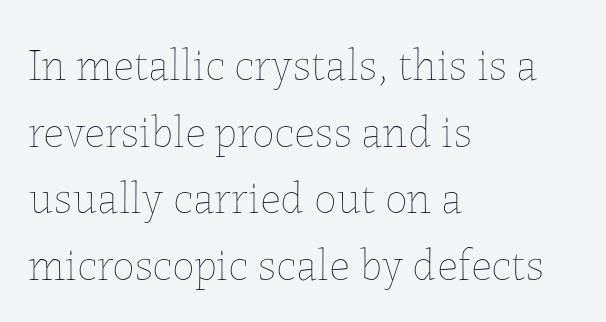
Q: Is the text bold? A: No.
Q: Is the text italic (slanted)? A: No, it is upright.
Q: Is the text underlined? A: No.
Q: How is the paragraph aligned? A: Left-aligned.
Q: Is the spacing between letters normal or unusually wide? A: Normal.
Q: Is the spacing between lines tight, normal or loose? A: Normal.
Q: Width (condensed, normal, or wide)? A: Normal.
Q: Stroke contrast? A: Low.
Q: x-height? A: Medium.
Q: Monospaced? A: No.
